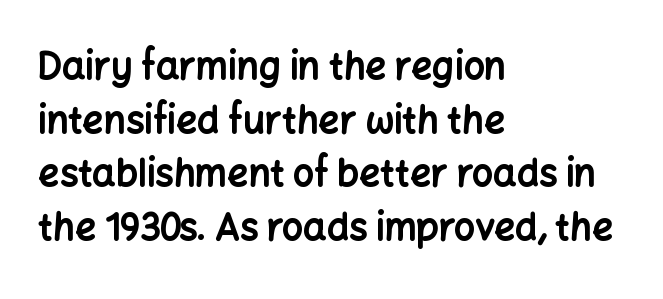
The image shows 37 px bold sans-serif type, upright; set left-aligned, normal line spacing (1.45x), normal letter spacing, not underlined; low stroke contrast and a medium x-height.
